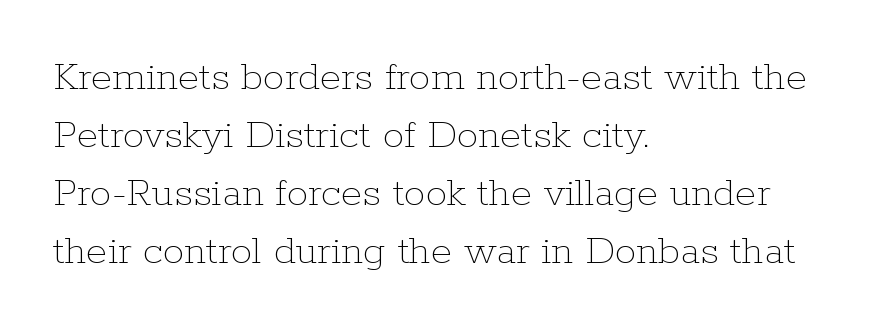
Ordinary non-slanted type is in use. Compared with a centered layout, this one pins lines to the left instead. The typesetting does not lean heavy: it is not bold. The passage shown is typed in a proportional face where columns would drift. What stands out about the letter spacing? Nothing — it is the standard amount. Whoever set this chose a conventional vertical rhythm.
